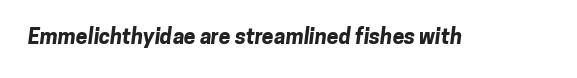
The image shows 21 px bold type; set normal letter spacing, not underlined.
